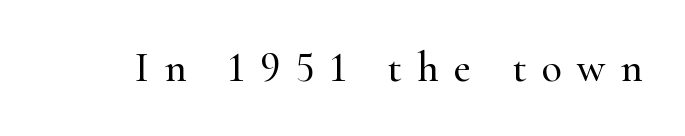
The rendering uses natural spacing where letterforms have individual widths. Characters follow at a spacing far wider than the type designer built in. Ordinary non-slanted type is in use. Quick note: underline off. This rendering employs a face with finishing strokes, i.e., a serif.
